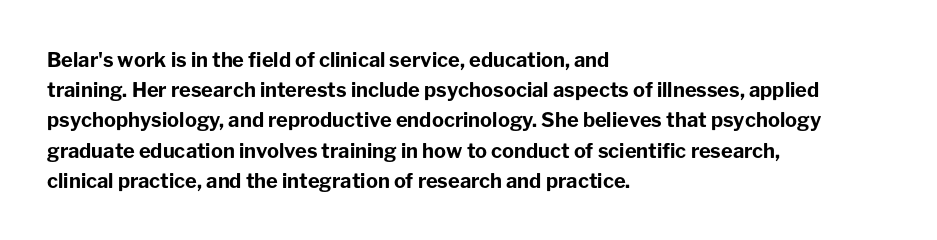
The image shows 20 px bold type, upright; set left-aligned, normal line spacing (1.51x), normal letter spacing, not underlined.
